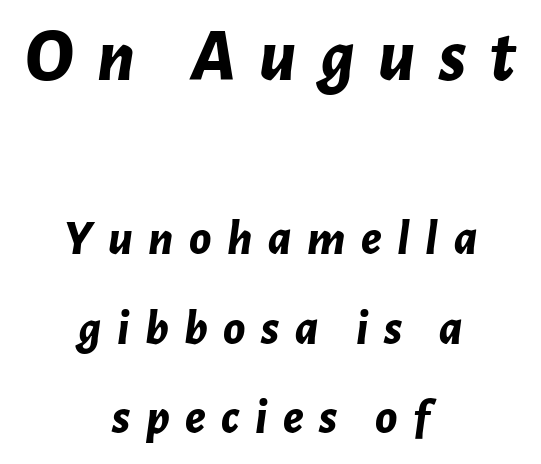
Q: Is the text bold? A: Yes.
Q: Is the text italic (slanted)? A: Yes, it leans right by about 7 degrees.
Q: Is the text underlined? A: No.
Q: How is the paragraph aligned? A: Centered.
Q: Is the spacing between letters normal or unusually wide? A: Unusually wide.
Q: Which block of text is set in a larger size, the first (top) or the second (bottom)? A: The first (top) one.
Q: Width (condensed, normal, or wide)? A: Normal.
Q: Stroke contrast? A: Low.
Q: x-height? A: Medium.
Q: Monospaced? A: No.
